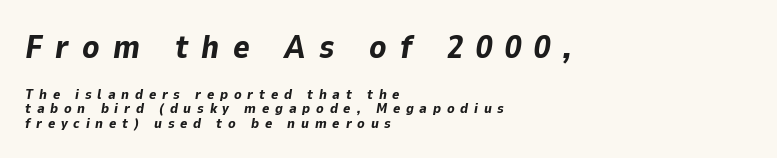
Does the bottom block carry the larger type? No, the top block does. The gap between lines stays unmarked. Look at the stroke-to-counter ratio: heavy, a bold. These lines were composed using italics.
